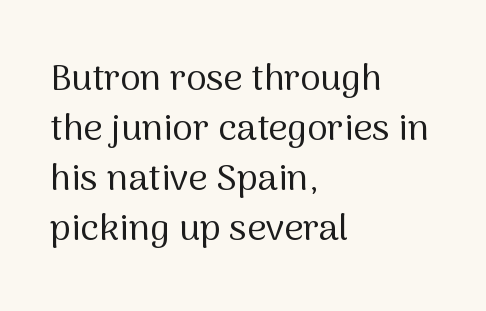
The image shows 37 px regular-weight sans-serif type, upright; set left-aligned, normal line spacing (1.35x), normal letter spacing, not underlined; medium stroke contrast and a medium x-height.
